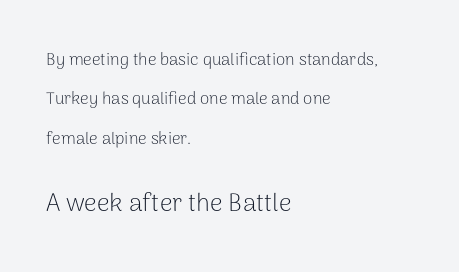
The image shows 25 px text type, upright; set left-aligned, loose line spacing (2.32x), normal letter spacing, not underlined; the second (bottom) block is 1.47x larger.
